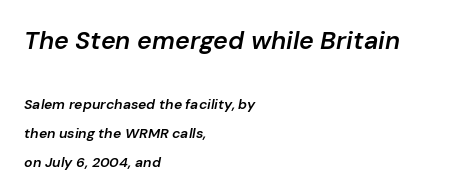
{"italic": "yes", "lean": "right", "slant_degrees": 10, "bold": "semi", "underline": "no", "align": "left", "line_spacing": "loose", "line_spacing_ratio": 2.05, "letter_spacing": "normal", "letter_spacing_em": 0.0, "larger_block": "first", "size_ratio": 1.79, "glyph_px": 25}
